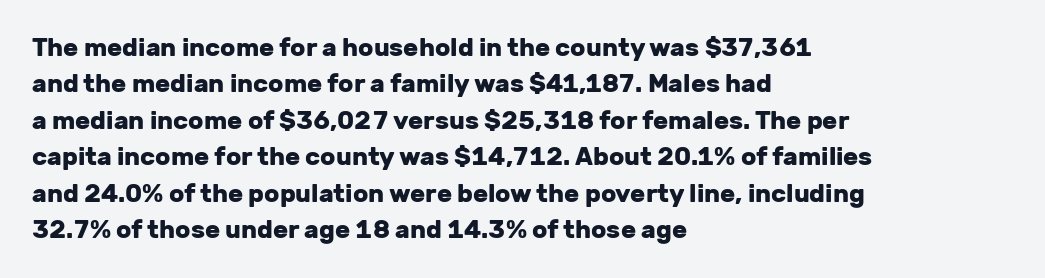
The image shows 25 px bold type, upright; set left-aligned, normal line spacing (1.46x), normal letter spacing, not underlined.
